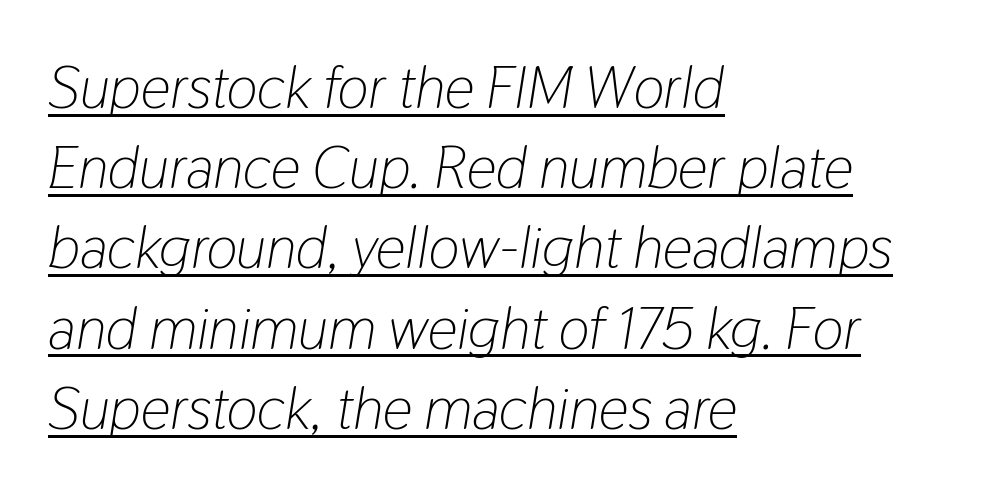
Like a heading marked for emphasis, these lines bear an underscore. Stems and bowls with no extra thickness — not bold. The specimen reads as italic at a glance. Casual observation: everything's shoved over to the left.
